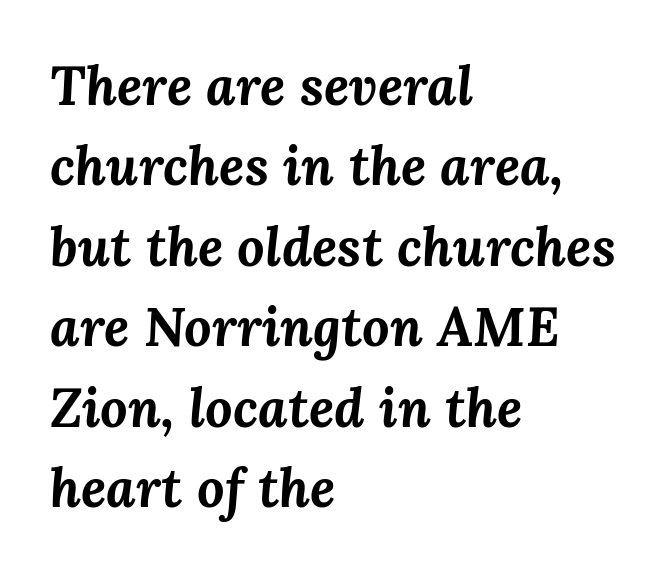
Q: Is the text bold? A: Yes.
Q: Is the text italic (slanted)? A: Yes, it leans right by about 3 degrees.
Q: Is the text underlined? A: No.
Q: How is the paragraph aligned? A: Left-aligned.
Q: Is the spacing between letters normal or unusually wide? A: Normal.
Q: Is the spacing between lines tight, normal or loose? A: Normal.
Q: Width (condensed, normal, or wide)? A: Normal.
Q: Stroke contrast? A: Medium.
Q: x-height? A: Medium.
Q: Monospaced? A: No.
